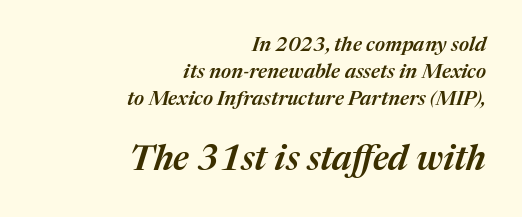
The image shows 35 px semibold type, italic (leaning right); set right-aligned, normal line spacing (1.34x), normal letter spacing, not underlined; the second (bottom) block is 1.75x larger; medium stroke contrast and a medium x-height.
